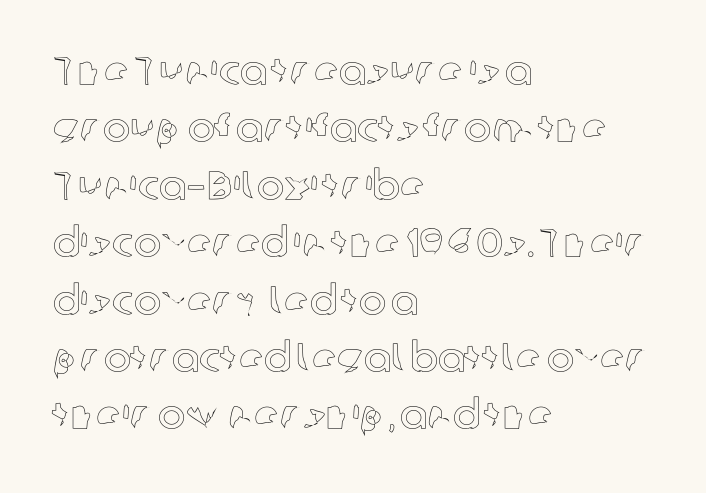
{"italic": "no", "width": "normal", "x_height": "medium", "monospaced": "no", "underline": "no", "align": "left", "line_spacing": "normal", "line_spacing_ratio": 1.4, "letter_spacing": "normal", "letter_spacing_em": 0.0, "glyph_px": 41}
